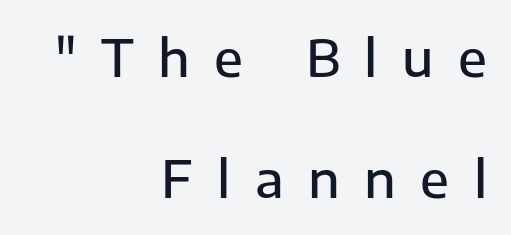
{"serif": "no", "italic": "no", "bold": "semi", "weight": "semibold", "width": "normal", "stroke_contrast": "low", "x_height": "medium", "monospaced": "no", "underline": "no", "align": "right", "line_spacing": "loose", "line_spacing_ratio": 2.38, "letter_spacing": "wide", "letter_spacing_em": 0.48, "glyph_px": 51}
